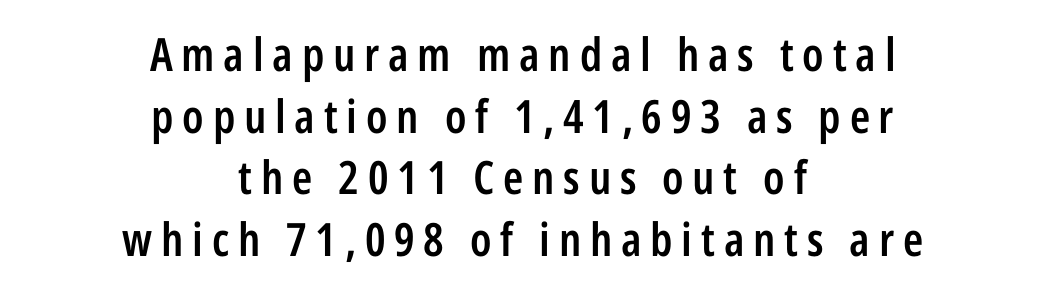
The glyphs are unaccompanied by any horizontal stroke below them. Note the varied advance widths — an 'i' is clearly narrower than an 'm'. A typesetter would label this face a sans. A normal amount of white space separates one row of letters from the next. Students, this is semibold: more ink than regular, less than bold. It's the straight-up-and-down kind of type.
